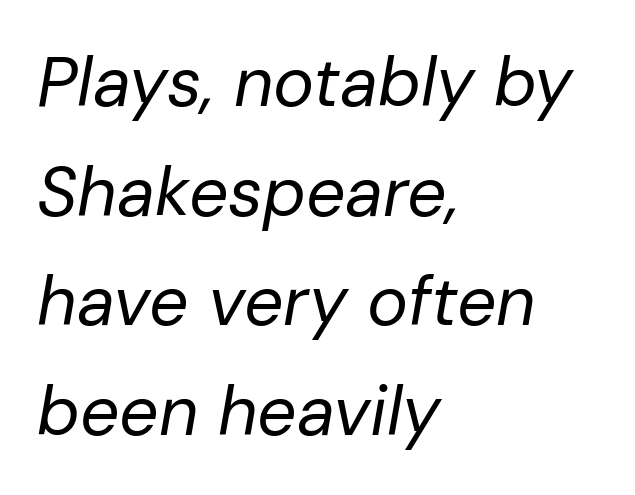
Q: Is the text bold? A: No.
Q: Is the text italic (slanted)? A: Yes, it leans right by about 10 degrees.
Q: Is the text underlined? A: No.
Q: How is the paragraph aligned? A: Left-aligned.
Q: Is the spacing between letters normal or unusually wide? A: Normal.
Q: Is the spacing between lines tight, normal or loose? A: Normal.
Q: Width (condensed, normal, or wide)? A: Normal.
Q: Stroke contrast? A: Low.
Q: x-height? A: Medium.
Q: Monospaced? A: No.
